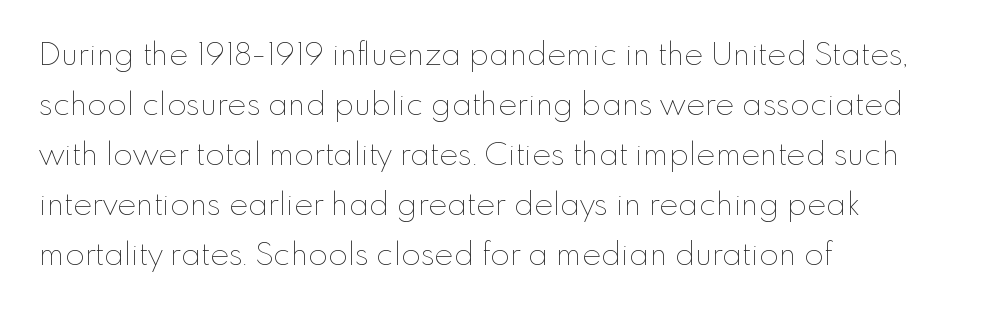
The ragged edge is on the right, which tells us the setting is flush left. Nobody drew a line under any word here. Character widths vary here, with narrow letters taking less room than wide ones. Short note: letters normally spaced.
